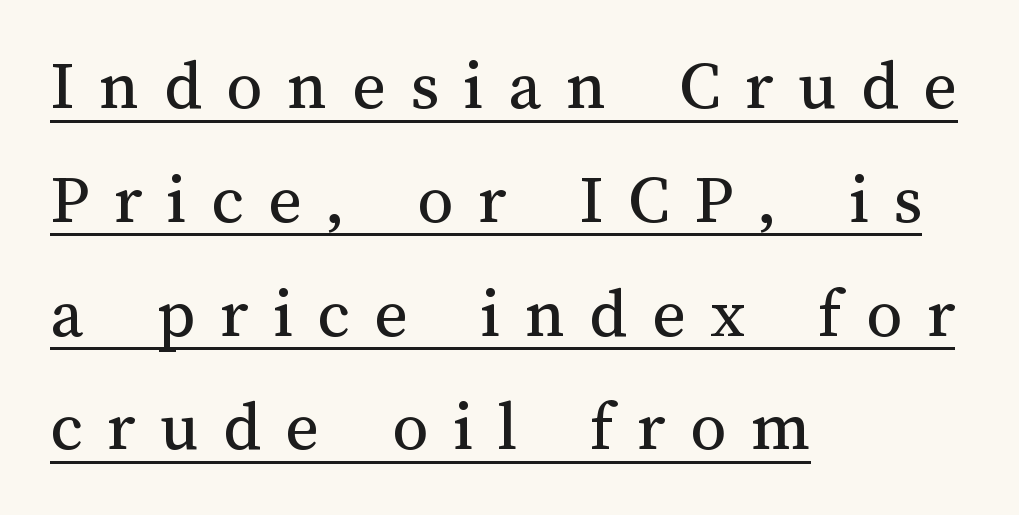
{"italic": "no", "bold": "no", "weight": "regular", "width": "normal", "stroke_contrast": "medium", "x_height": "medium", "monospaced": "no", "underline": "yes", "align": "left", "line_spacing": "normal", "line_spacing_ratio": 1.58, "letter_spacing": "wide", "letter_spacing_em": 0.34, "glyph_px": 72}
